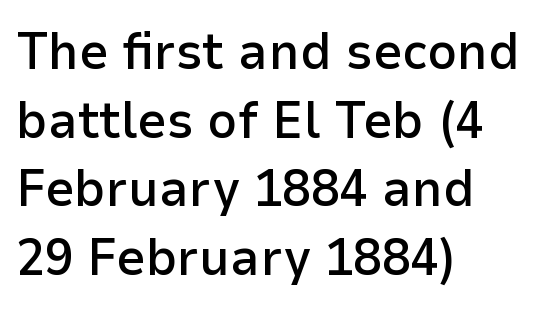
Nothing sits at the stroke ends, so this counts as sans-serif. The passage is arranged the way most books set body copy — flush left. Words float on clear page, feet unadorned. Is this a fixed-width face? No — the glyphs have proportional, varying widths.
